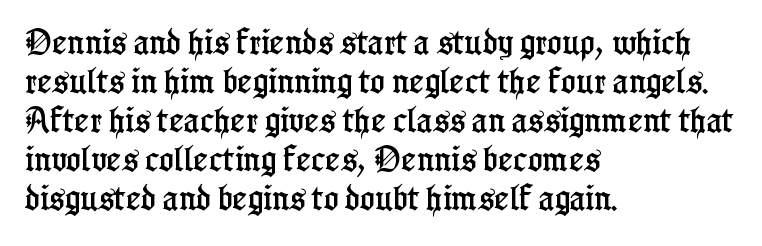
A student would call this left alignment; a typographer would say flush left, rag right. Descenders are the only things crossing below the line. Do the letters lean? They stand straight. Is there much room between lines? A standard amount, neither cramped nor airy.
